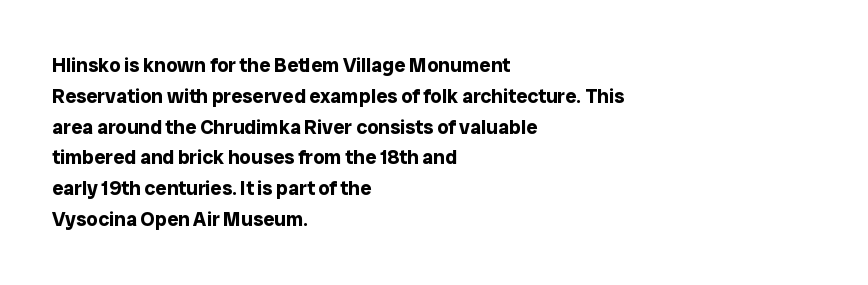
A student would call this left alignment; a typographer would say flush left, rag right. Any mark beneath the type? The region is blank. A dark, heavy texture on the line: the type is bold. The leading is moderate, giving the passage an even texture. The gaps between neighbouring characters are ordinary and unremarkable. The axis of the letterforms is exactly vertical.
